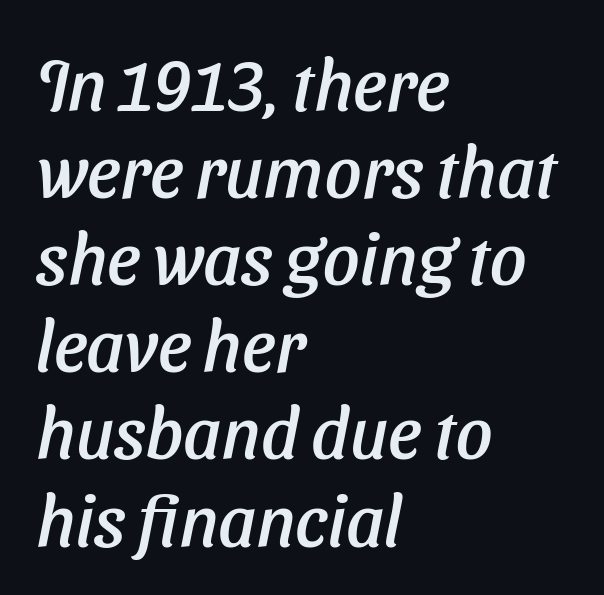
Unmarked baselines from the first word to the last. The setting favours the left margin, as ordinary paragraphs usually do. The rendering keeps characters at their native spacing. Spacing verdict: proportional, widths tailored to each character.
